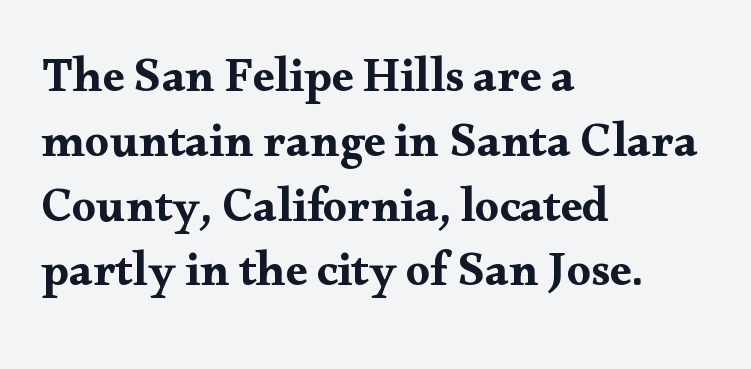
A classic flush-left, rag-right setting is used for this passage. Does the type have serifs? Yes, each stem ends in a small foot. If you measured baseline to baseline, you'd find a middling distance. This sample has the flowing, uneven cadence of proportional lettering.
